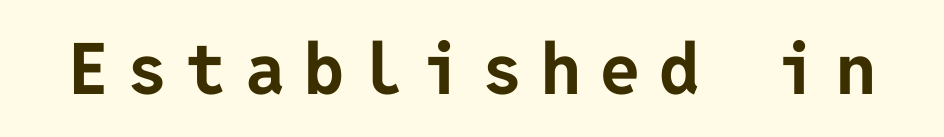
{"serif": "no", "italic": "no", "bold": "yes", "weight": "bold", "width": "normal", "stroke_contrast": "low", "x_height": "medium", "underline": "no", "letter_spacing": "wide", "letter_spacing_em": 0.27, "glyph_px": 71}
